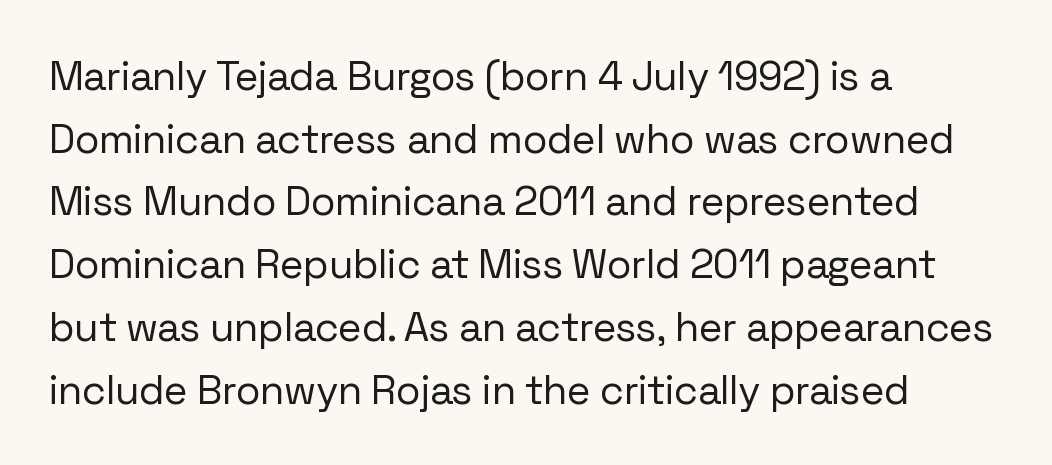
Check where the strokes stop: nothing finishes them off — pure sans. The font's upright variant was chosen for this text. The ragged edge is on the right, which tells us the setting is flush left. No letter is thick-stroked: the sample isn't bold.
